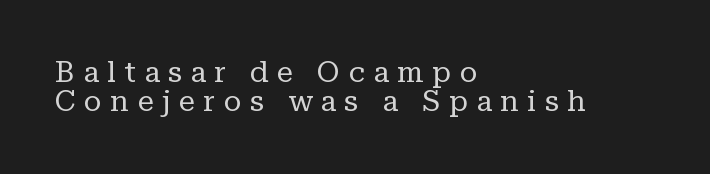
{"serif": "yes", "italic": "no", "bold": "no", "weight": "regular", "width": "normal", "stroke_contrast": "low", "x_height": "medium", "monospaced": "no", "underline": "no", "align": "left", "line_spacing": "tight", "line_spacing_ratio": 1.0, "letter_spacing": "wide", "letter_spacing_em": 0.29, "glyph_px": 29}
